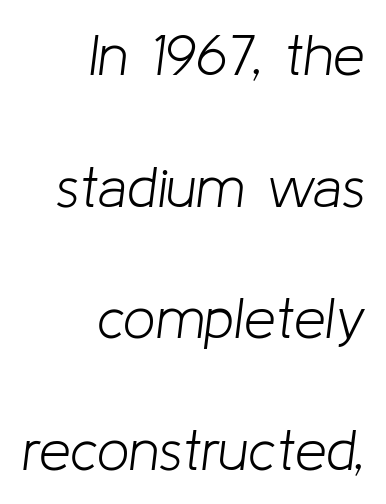
{"italic": "yes", "lean": "right", "slant_degrees": 8, "bold": "no", "weight": "light", "width": "normal", "stroke_contrast": "low", "x_height": "medium", "monospaced": "no", "underline": "no", "align": "right", "line_spacing": "loose", "line_spacing_ratio": 2.31, "letter_spacing": "normal", "letter_spacing_em": 0.0, "glyph_px": 57}
